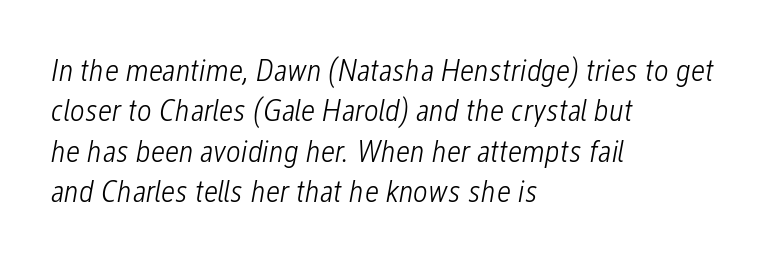
In CSS terms this would be text-align: left. You could not count columns in this text — the font is proportionally spaced. Rows of type keep a routine distance in the vertical direction. The space beneath each line is pristine and unruled.
